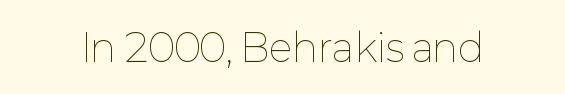
Is this a fixed-width face? No — the glyphs have proportional, varying widths. Each stroke keeps to a modest, everyday thickness or less. A typesetter would mark this as roman, not italic. Clear beneath every line of the passage. No extra tracking has been applied to these lines.
